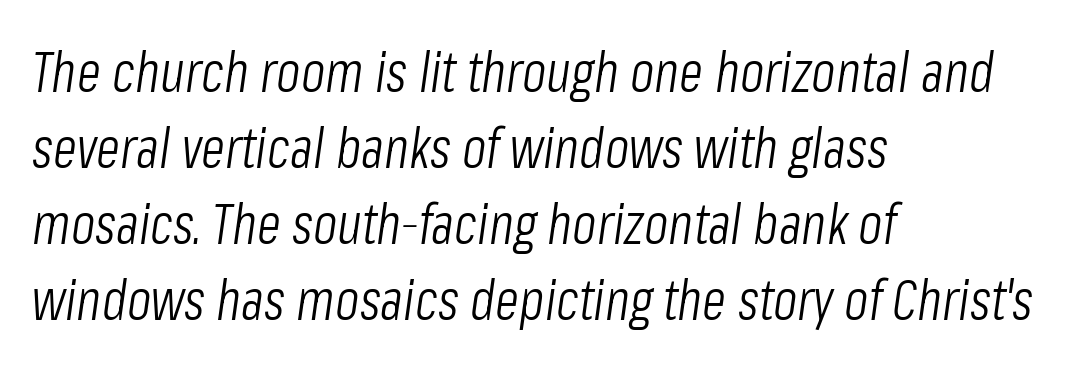
The passage shown is not underscored anywhere. Each line starts at the same left margin while the right side varies. The font's italic variant was chosen for this text. The line texture is even and compact thanks to regular tracking. Is the stroke heavy? The answer is a plain regular-or-lighter. Here the designer chose a conventional face with non-uniform glyph widths.
